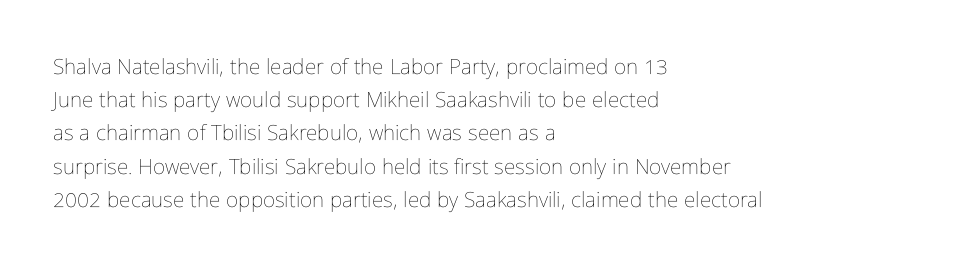
{"italic": "no", "bold": "no", "underline": "no", "align": "left", "line_spacing": "normal", "line_spacing_ratio": 1.58, "letter_spacing": "normal", "letter_spacing_em": 0.0, "glyph_px": 21}
